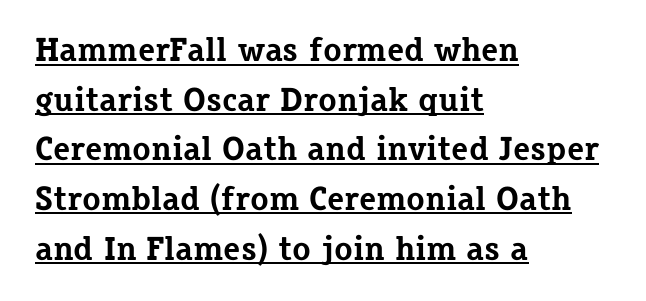
{"serif": "yes", "italic": "no", "bold": "yes", "weight": "bold", "width": "normal", "stroke_contrast": "low", "x_height": "medium", "monospaced": "no", "underline": "yes", "align": "left", "line_spacing": "normal", "line_spacing_ratio": 1.46, "letter_spacing": "normal", "letter_spacing_em": 0.0, "glyph_px": 34}
